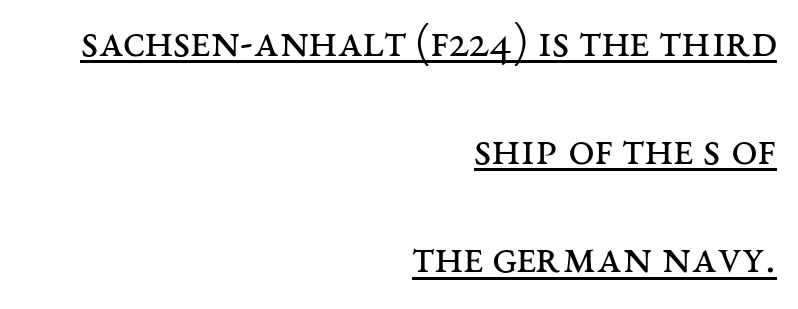
Q: Is the text bold? A: No.
Q: Is the text italic (slanted)? A: No, it is upright.
Q: Is the typeface a serif or a sans-serif typeface? A: Serif.
Q: Is the text underlined? A: Yes.
Q: How is the paragraph aligned? A: Right-aligned.
Q: Is the spacing between letters normal or unusually wide? A: Normal.
Q: Is the spacing between lines tight, normal or loose? A: Loose.
Q: Width (condensed, normal, or wide)? A: Wide.
Q: Stroke contrast? A: Medium.
Q: x-height? A: Large.
Q: Monospaced? A: No.
